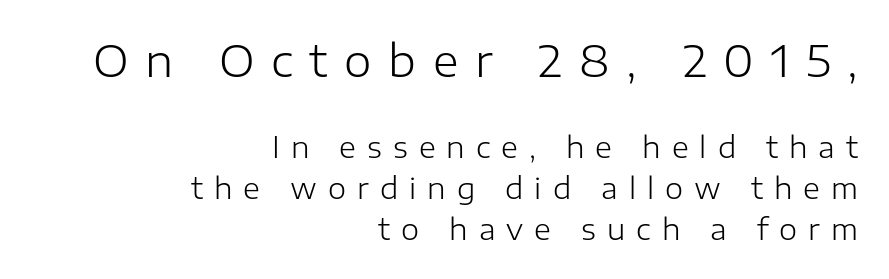
{"serif": "no", "italic": "no", "bold": "no", "weight": "light", "width": "normal", "stroke_contrast": "low", "x_height": "medium", "monospaced": "no", "underline": "no", "align": "right", "line_spacing": "normal", "line_spacing_ratio": 1.41, "letter_spacing": "wide", "letter_spacing_em": 0.38, "larger_block": "first", "size_ratio": 1.52, "glyph_px": 44}
